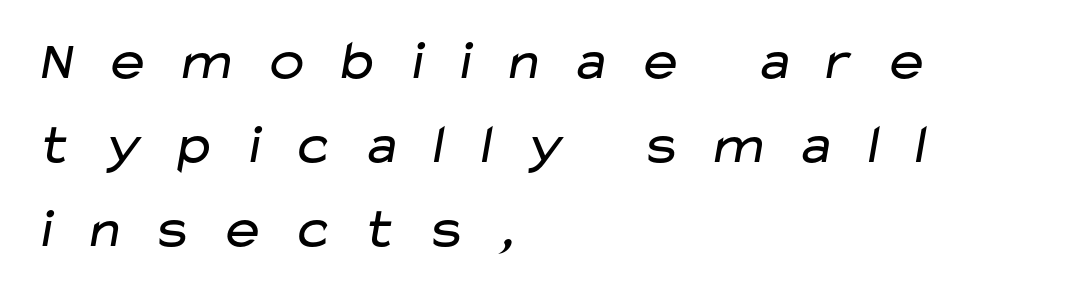
{"serif": "no", "bold": "no", "weight": "regular", "width": "wide", "stroke_contrast": "low", "x_height": "medium", "monospaced": "no", "underline": "no", "align": "left", "line_spacing": "normal", "line_spacing_ratio": 1.5, "letter_spacing": "wide", "letter_spacing_em": 0.47, "glyph_px": 56}
